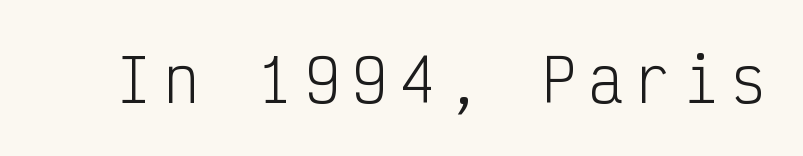
The image shows 59 px light, condensed sans-serif type, upright, monospaced; set unusually wide letter spacing (+0.2 em), not underlined; low stroke contrast and a medium x-height.
